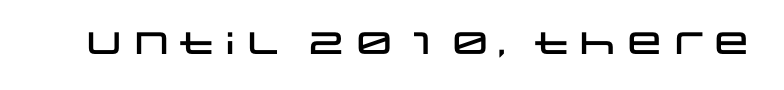
The image shows 31 px wide sans-serif type, upright; set normal letter spacing, not underlined; low stroke contrast and a large x-height.
